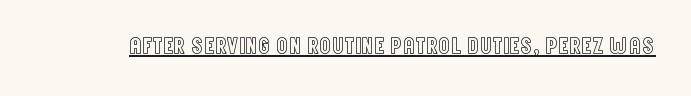
Q: Is the text italic (slanted)? A: No, it is upright.
Q: Is the text underlined? A: Yes.
Q: Is the spacing between letters normal or unusually wide? A: Normal.
